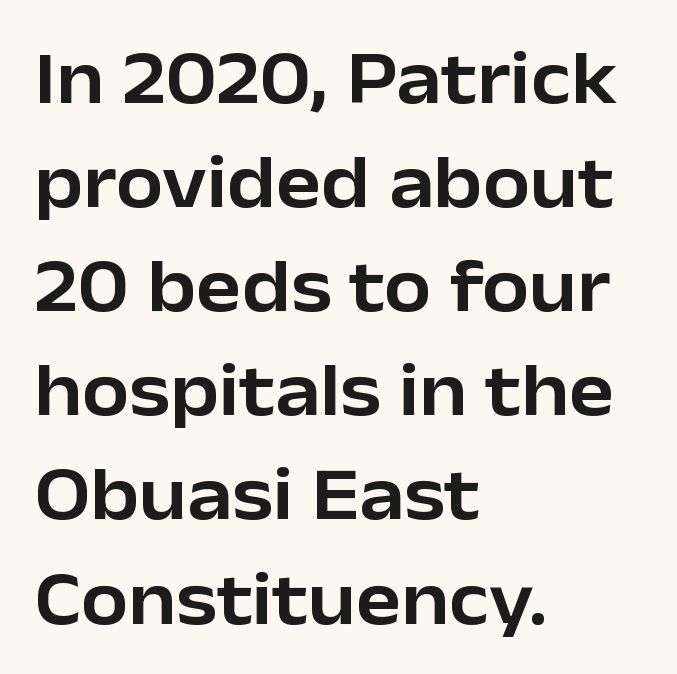
{"serif": "no", "italic": "no", "width": "normal", "stroke_contrast": "low", "x_height": "medium", "monospaced": "no", "underline": "no", "align": "left", "line_spacing": "normal", "line_spacing_ratio": 1.37, "letter_spacing": "normal", "letter_spacing_em": 0.0, "glyph_px": 76}
